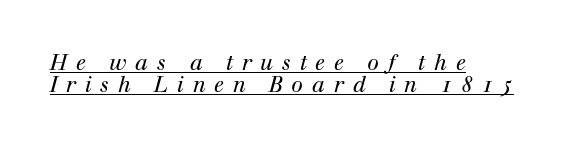
Q: Is the text bold? A: No.
Q: Is the text italic (slanted)? A: Yes, it leans right by about 12 degrees.
Q: Is the text underlined? A: Yes.
Q: How is the paragraph aligned? A: Left-aligned.
Q: Is the spacing between letters normal or unusually wide? A: Unusually wide.
Q: Is the spacing between lines tight, normal or loose? A: Tight.
